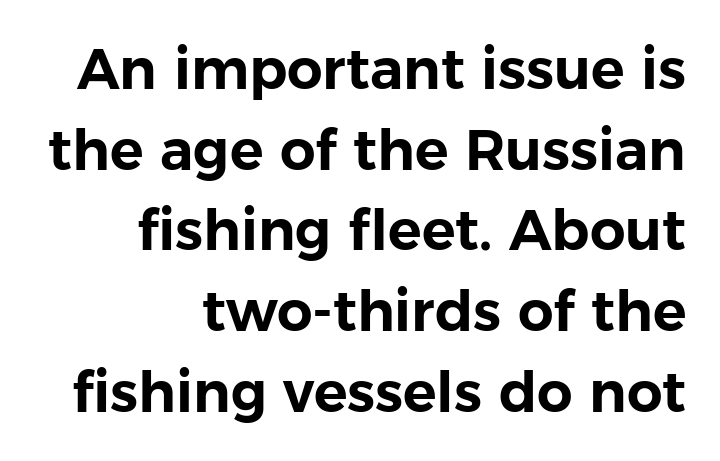
The designer left line spacing at the default. Ascenders rise straight up at ninety degrees. Words float on clear page, feet unadorned. A typesetter would label this face a sans.
